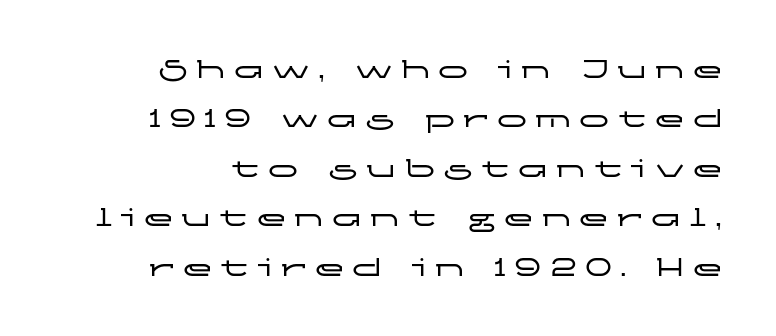
The image shows 30 px wide sans-serif type, upright; set right-aligned, normal line spacing (1.65x), unusually wide letter spacing (+0.27 em), not underlined; low stroke contrast and a medium x-height.
